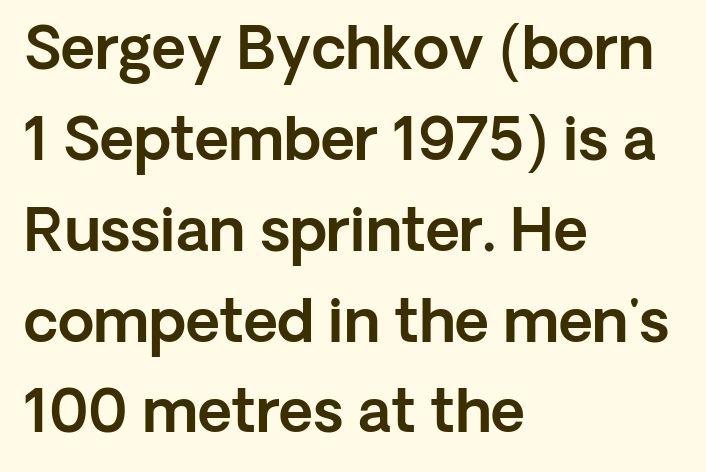
{"serif": "no", "italic": "no", "width": "normal", "x_height": "medium", "monospaced": "no", "underline": "no", "align": "left", "line_spacing": "normal", "line_spacing_ratio": 1.54, "letter_spacing": "normal", "letter_spacing_em": 0.0, "glyph_px": 59}
